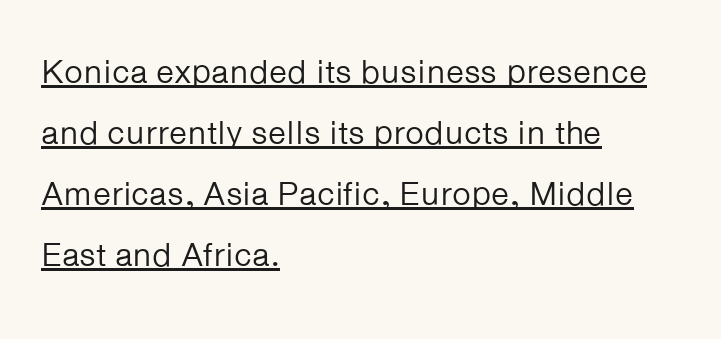
{"serif": "no", "italic": "no", "bold": "no", "weight": "regular", "width": "normal", "stroke_contrast": "low", "x_height": "medium", "monospaced": "no", "underline": "yes", "align": "left", "line_spacing_ratio": 1.85, "letter_spacing": "normal", "letter_spacing_em": 0.0, "glyph_px": 33}
